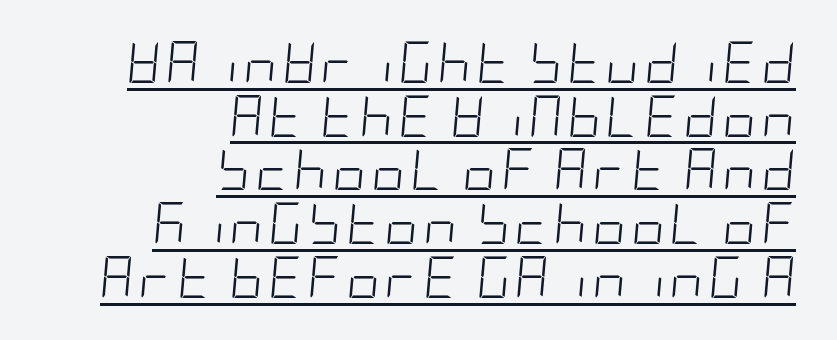
Q: Is the text bold? A: No.
Q: Is the text italic (slanted)? A: Yes, it leans right by about 5 degrees.
Q: Is the text underlined? A: Yes.
Q: How is the paragraph aligned? A: Right-aligned.
Q: Is the spacing between lines tight, normal or loose? A: Normal.
Q: Width (condensed, normal, or wide)? A: Condensed.
Q: Stroke contrast? A: Low.
Q: x-height? A: Large.
